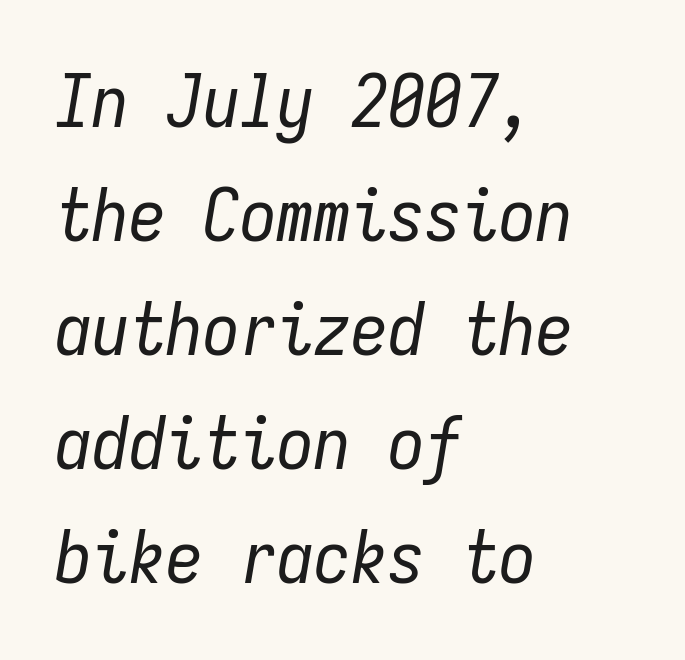
{"italic": "yes", "lean": "right", "slant_degrees": 9, "bold": "no", "weight": "regular", "width": "condensed", "stroke_contrast": "low", "x_height": "medium", "monospaced": "yes", "underline": "no", "align": "left", "line_spacing": "normal", "line_spacing_ratio": 1.54, "letter_spacing": "normal", "letter_spacing_em": 0.0, "glyph_px": 74}
